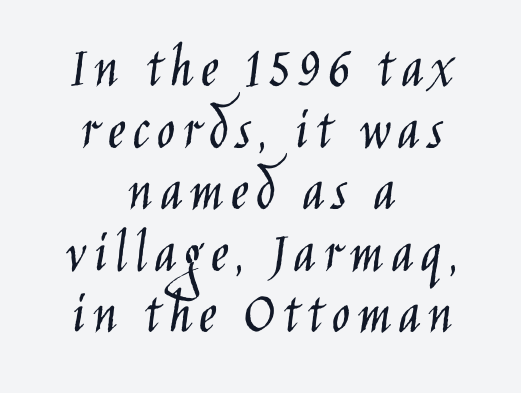
The image shows 61 px light, condensed sans-serif type; set centered, tight line spacing (1.01x), not underlined; low stroke contrast and a large x-height.
